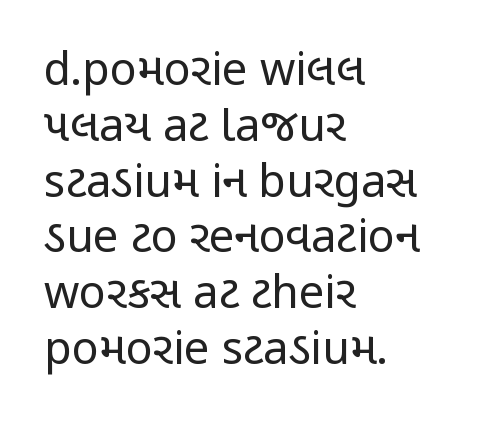
The image shows 45 px regular-weight, condensed sans-serif type, upright; set left-aligned, line spacing 1.24x, normal letter spacing, not underlined; low stroke contrast and a medium x-height.
